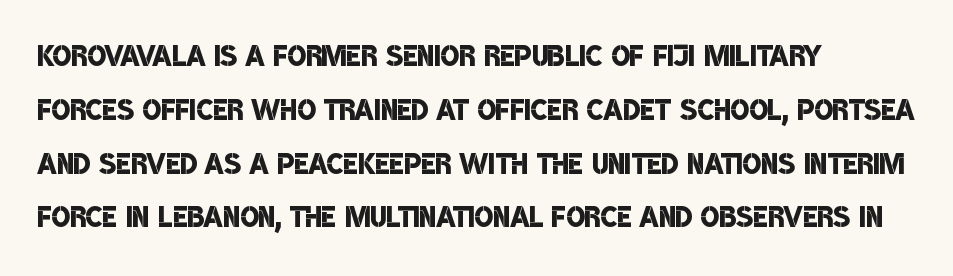
The image shows 39 px semibold, condensed sans-serif type; set left-aligned, normal line spacing (1.38x), normal letter spacing, not underlined; low stroke contrast and a large x-height.
